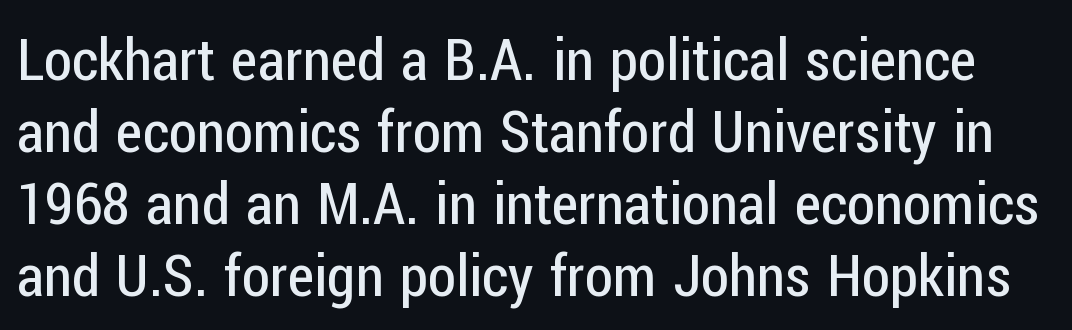
{"serif": "no", "italic": "no", "bold": "no", "weight": "regular", "width": "condensed", "stroke_contrast": "low", "x_height": "medium", "monospaced": "no", "underline": "no", "line_spacing_ratio": 1.24, "letter_spacing": "normal", "letter_spacing_em": 0.0, "glyph_px": 58}
